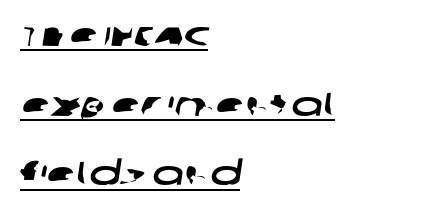
{"serif": "no", "width": "wide", "stroke_contrast": "low", "x_height": "large", "monospaced": "no", "underline": "yes", "align": "left", "line_spacing": "loose", "line_spacing_ratio": 2.11, "letter_spacing": "normal", "letter_spacing_em": 0.0, "glyph_px": 33}
